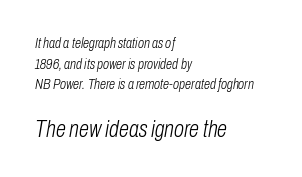
Vertically, the passage feels balanced, rows spaced as you'd expect. These lines are set flush left with a ragged right edge. The specimen omits any rule beneath the text block's lines. The composition opens small and finishes big. Heaviness? Minimal to ordinary, like unemphasized prose.
